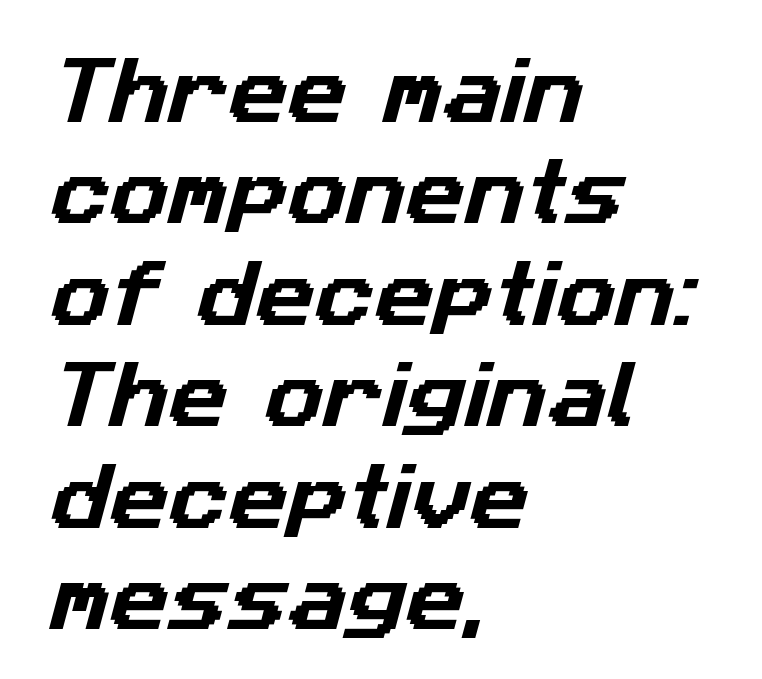
Nobody touched the tracking dial on this one. These lines are composed in type without serifs. Has an underline been added? It has not. Here the designer chose a conventional face with non-uniform glyph widths. Compared with typical paragraphs, the rows here are spaced about the same.
